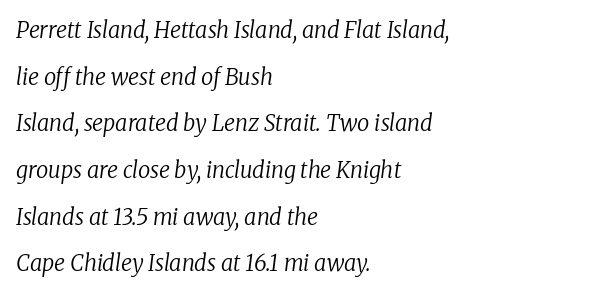
{"italic": "yes", "lean": "right", "slant_degrees": 8, "bold": "no", "underline": "no", "align": "left", "line_spacing": "loose", "line_spacing_ratio": 2.12, "letter_spacing": "normal", "letter_spacing_em": 0.0, "glyph_px": 22}
